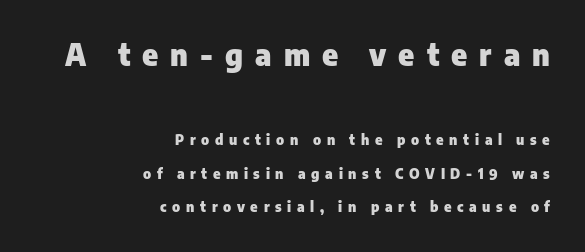
Q: Is the text bold? A: Yes.
Q: Is the text italic (slanted)? A: No, it is upright.
Q: Is the typeface a serif or a sans-serif typeface? A: Sans-serif.
Q: Is the text underlined? A: No.
Q: How is the paragraph aligned? A: Right-aligned.
Q: Is the spacing between letters normal or unusually wide? A: Unusually wide.
Q: Is the spacing between lines tight, normal or loose? A: Loose.
Q: Which block of text is set in a larger size, the first (top) or the second (bottom)? A: The first (top) one.
Q: Width (condensed, normal, or wide)? A: Normal.
Q: Stroke contrast? A: Low.
Q: x-height? A: Medium.
Q: Monospaced? A: No.
